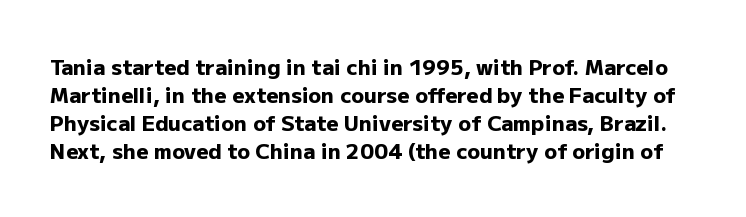
{"italic": "no", "bold": "yes", "underline": "no", "line_spacing": "normal", "line_spacing_ratio": 1.34, "letter_spacing": "normal", "letter_spacing_em": 0.0, "glyph_px": 21}
